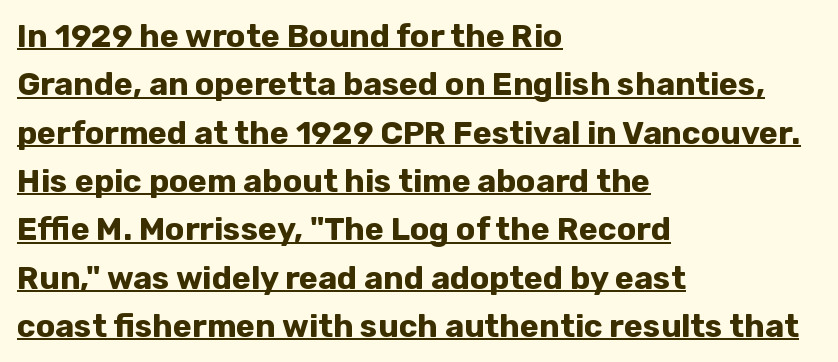
The image shows 32 px bold sans-serif type, upright; set left-aligned, normal line spacing (1.51x), normal letter spacing, underlined; low stroke contrast and a medium x-height.
